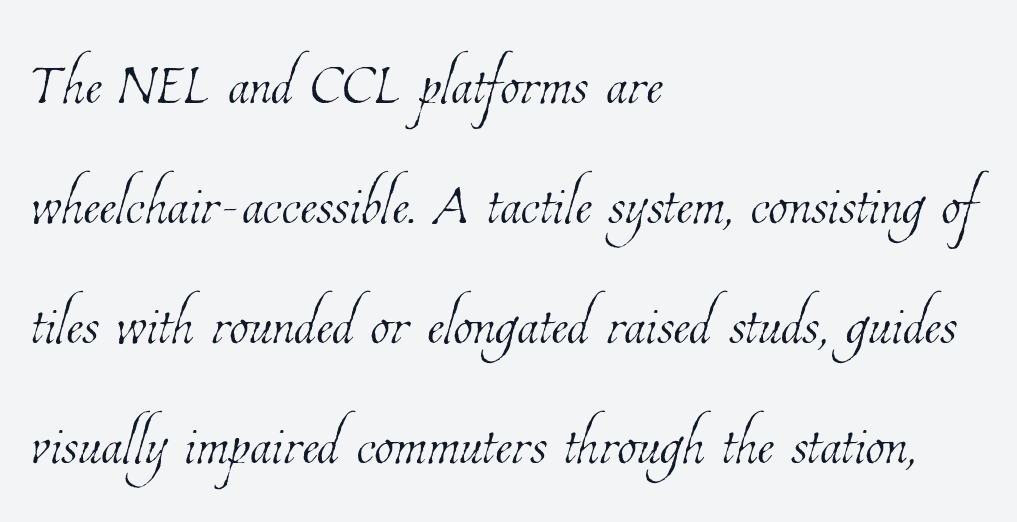
The image shows 79 px thin, condensed type; set left-aligned, normal line spacing (1.52x), normal letter spacing, not underlined; low stroke contrast and a medium x-height.
